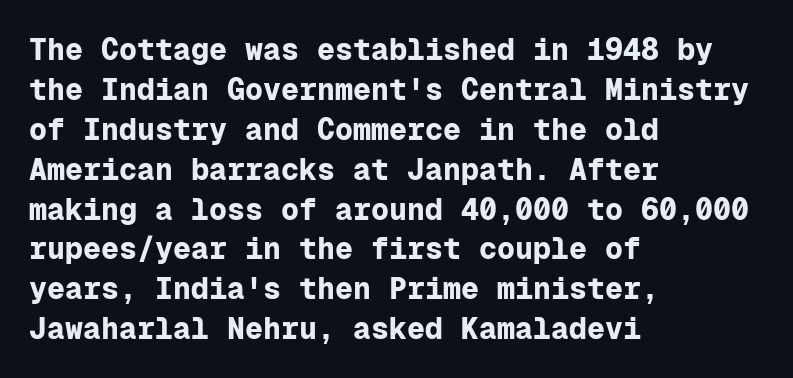
Just letters on the line, the space beneath them empty. The letterforms sit shoulder to shoulder at normal distance. The characters look thick and weighty, a clear bold. Nope, not italic — everything's standing straight. Compared with typical paragraphs, the rows here are spaced about the same. Is this a fixed-width face? Yes — each glyph sits in an identical cell.
